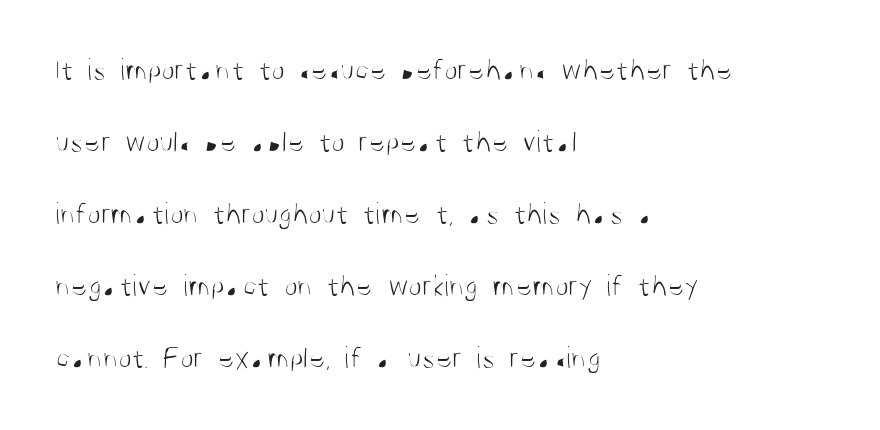
The image shows 31 px light, condensed sans-serif type, upright; set left-aligned, loose line spacing (2.32x), normal letter spacing, not underlined; medium stroke contrast and a large x-height.
